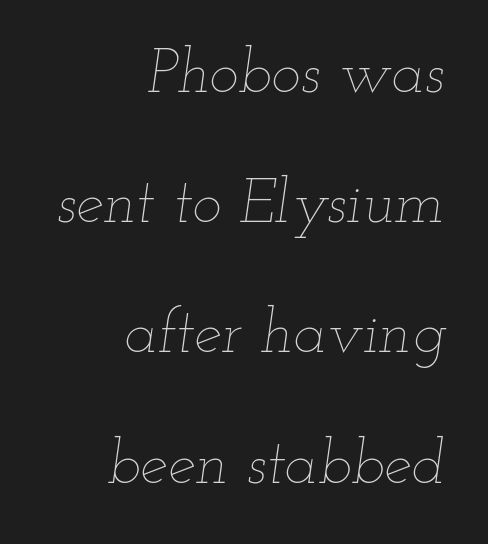
{"italic": "yes", "lean": "right", "slant_degrees": 12, "bold": "no", "weight": "thin", "width": "wide", "stroke_contrast": "low", "x_height": "small", "monospaced": "no", "underline": "no", "align": "right", "line_spacing": "loose", "line_spacing_ratio": 2.1, "letter_spacing": "normal", "letter_spacing_em": 0.0, "glyph_px": 62}
